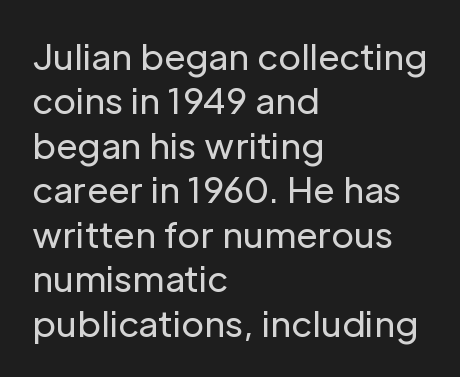
Q: Is the text bold? A: No.
Q: Is the text italic (slanted)? A: No, it is upright.
Q: Is the typeface a serif or a sans-serif typeface? A: Sans-serif.
Q: Is the text underlined? A: No.
Q: How is the paragraph aligned? A: Left-aligned.
Q: Is the spacing between letters normal or unusually wide? A: Normal.
Q: Is the spacing between lines tight, normal or loose? A: Normal.
Q: Width (condensed, normal, or wide)? A: Normal.
Q: Stroke contrast? A: Low.
Q: x-height? A: Medium.
Q: Monospaced? A: No.
